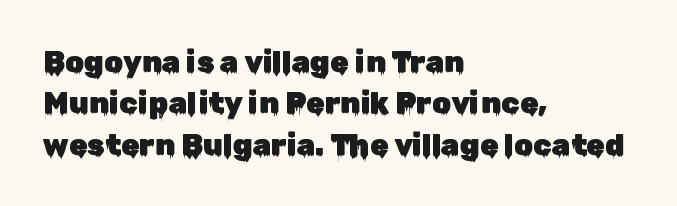
{"serif": "no", "italic": "no", "width": "normal", "stroke_contrast": "low", "x_height": "medium", "monospaced": "no", "underline": "no", "align": "left", "line_spacing": "normal", "line_spacing_ratio": 1.38, "letter_spacing": "normal", "letter_spacing_em": 0.0, "glyph_px": 30}
